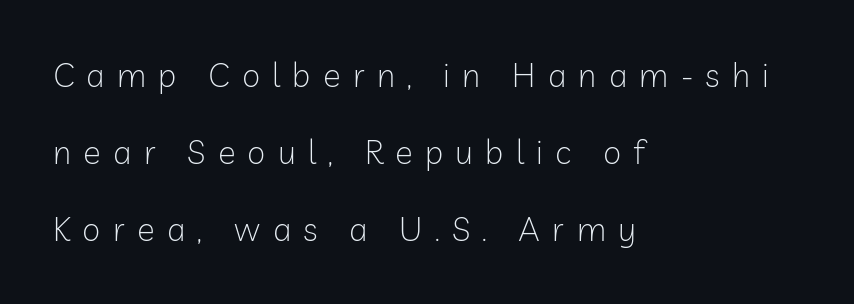
{"serif": "no", "italic": "no", "bold": "no", "weight": "light", "width": "normal", "stroke_contrast": "low", "x_height": "medium", "monospaced": "no", "underline": "no", "align": "left", "line_spacing": "loose", "line_spacing_ratio": 2.34, "letter_spacing": "wide", "letter_spacing_em": 0.37, "glyph_px": 33}
